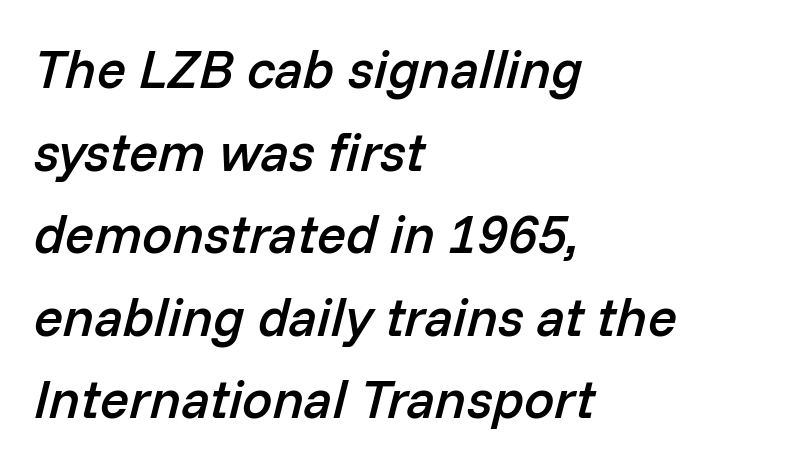
The image shows 54 px semibold type, italic (leaning right); set left-aligned, normal line spacing (1.53x), normal letter spacing, not underlined; low stroke contrast and a medium x-height.
